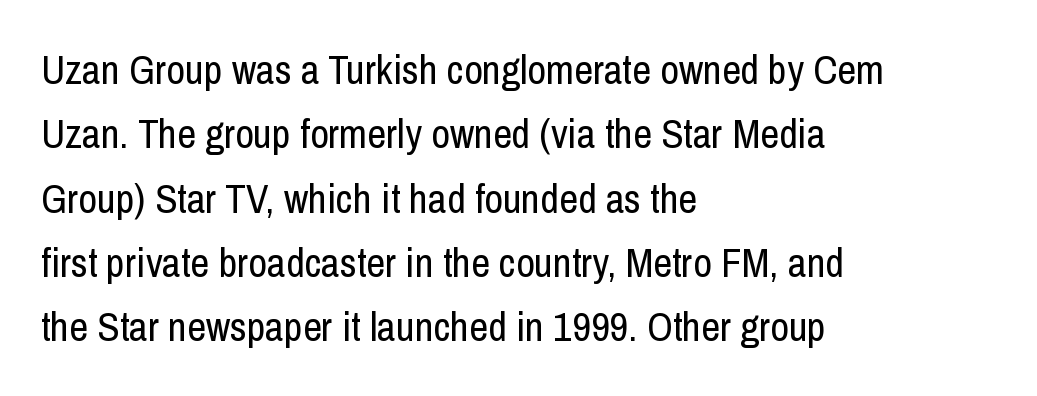
{"serif": "no", "italic": "no", "bold": "no", "weight": "regular", "width": "condensed", "stroke_contrast": "low", "x_height": "medium", "monospaced": "no", "underline": "no", "align": "left", "line_spacing": "normal", "line_spacing_ratio": 1.57, "letter_spacing": "normal", "letter_spacing_em": 0.0, "glyph_px": 41}
